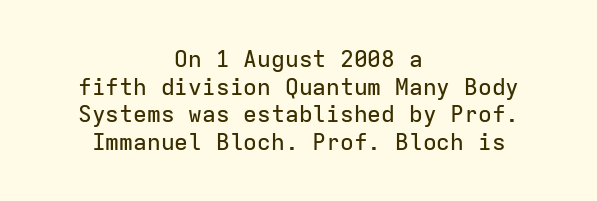
Which margin do the lines hug? Neither — every line sits in the middle. The space directly below the letters is spotless. The type sits square on the baseline with zero lean. Each word holds together tightly as a unit, with standard inter-letter gaps.
